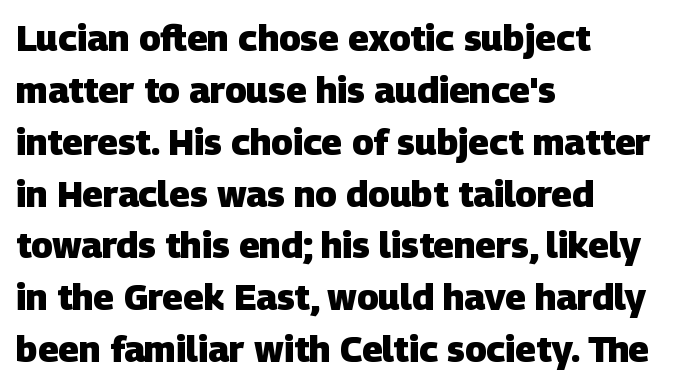
{"serif": "no", "bold": "yes", "weight": "heavy", "width": "normal", "stroke_contrast": "low", "x_height": "large", "monospaced": "no", "underline": "no", "align": "left", "line_spacing": "normal", "line_spacing_ratio": 1.44, "letter_spacing": "normal", "letter_spacing_em": 0.0, "glyph_px": 36}
